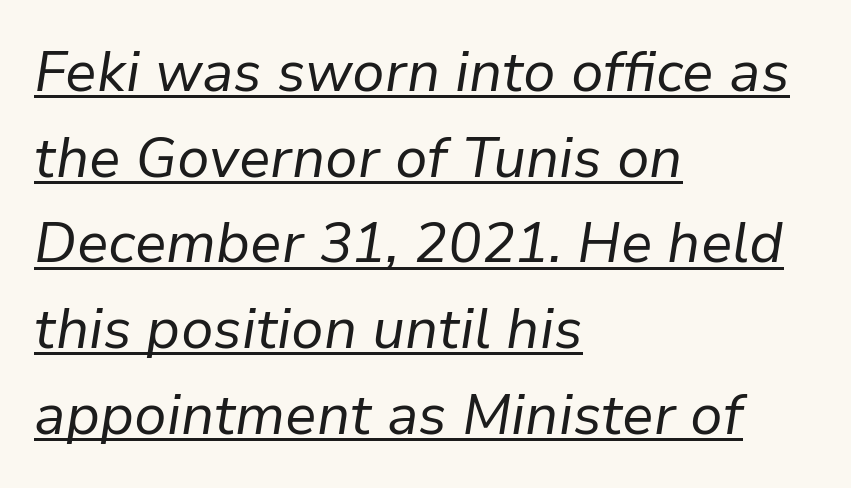
These lines are set flush left with a ragged right edge. Weight: not bold — regular or lighter. Glance below the letters and you will spot a drawn line. Summary of vertical rhythm: regular, with standard interline spacing. These lines keep a tight, regular rhythm from letter to letter.
